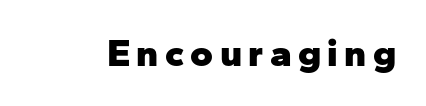
{"serif": "no", "italic": "no", "bold": "yes", "weight": "heavy", "width": "normal", "stroke_contrast": "low", "x_height": "medium", "monospaced": "no", "underline": "no", "glyph_px": 39}
